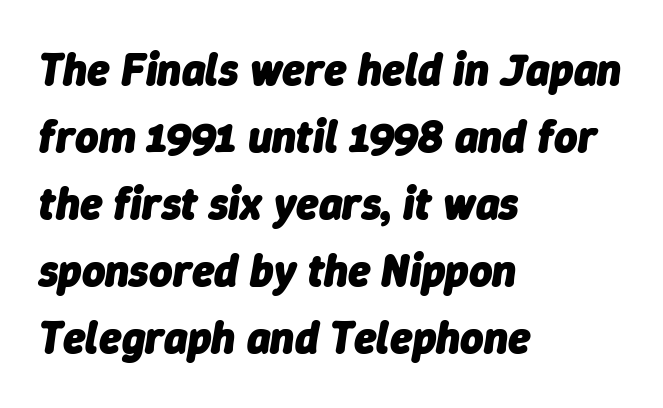
{"italic": "yes", "lean": "right", "slant_degrees": 9, "bold": "yes", "weight": "heavy", "width": "normal", "stroke_contrast": "low", "x_height": "medium", "monospaced": "no", "underline": "no", "align": "left", "line_spacing": "normal", "line_spacing_ratio": 1.49, "letter_spacing": "normal", "letter_spacing_em": 0.0, "glyph_px": 45}
